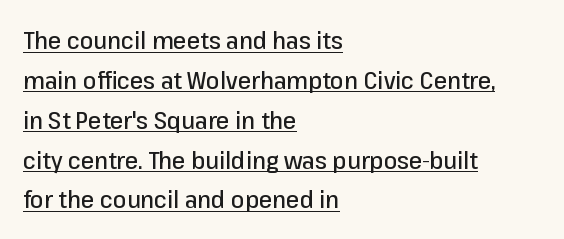
Q: Is the text italic (slanted)? A: No, it is upright.
Q: Is the text underlined? A: Yes.
Q: How is the paragraph aligned? A: Left-aligned.
Q: Is the spacing between letters normal or unusually wide? A: Normal.
Q: Is the spacing between lines tight, normal or loose? A: Normal.
